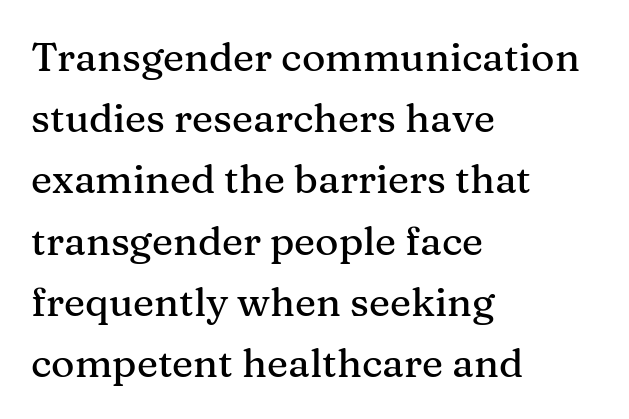
Q: Is the text italic (slanted)? A: No, it is upright.
Q: Is the typeface a serif or a sans-serif typeface? A: Serif.
Q: Is the text underlined? A: No.
Q: How is the paragraph aligned? A: Left-aligned.
Q: Is the spacing between letters normal or unusually wide? A: Normal.
Q: Is the spacing between lines tight, normal or loose? A: Normal.
Q: Width (condensed, normal, or wide)? A: Normal.
Q: Stroke contrast? A: Medium.
Q: x-height? A: Medium.
Q: Monospaced? A: No.
